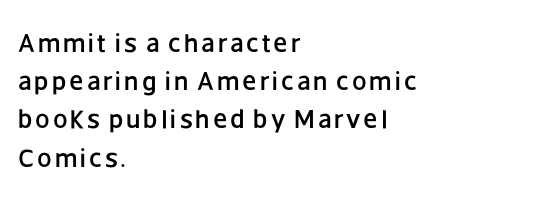
{"italic": "no", "underline": "no", "align": "left", "line_spacing": "normal", "line_spacing_ratio": 1.47, "glyph_px": 26}
